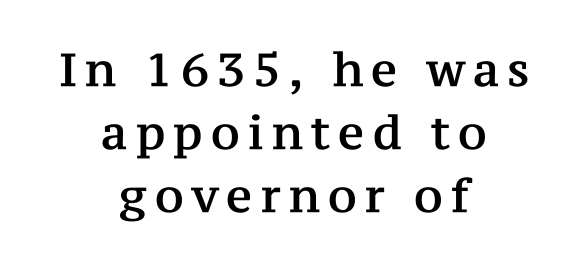
Q: Is the text italic (slanted)? A: No, it is upright.
Q: Is the typeface a serif or a sans-serif typeface? A: Serif.
Q: Is the text underlined? A: No.
Q: How is the paragraph aligned? A: Centered.
Q: Is the spacing between lines tight, normal or loose? A: Normal.
Q: Width (condensed, normal, or wide)? A: Normal.
Q: Stroke contrast? A: Medium.
Q: x-height? A: Medium.
Q: Monospaced? A: No.
